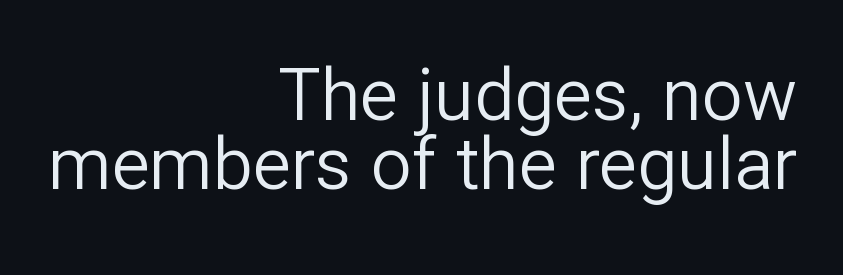
{"serif": "no", "italic": "no", "bold": "no", "weight": "regular", "width": "normal", "stroke_contrast": "low", "x_height": "medium", "monospaced": "no", "underline": "no", "align": "right", "line_spacing": "tight", "line_spacing_ratio": 0.96, "letter_spacing": "normal", "letter_spacing_em": 0.0, "glyph_px": 72}
